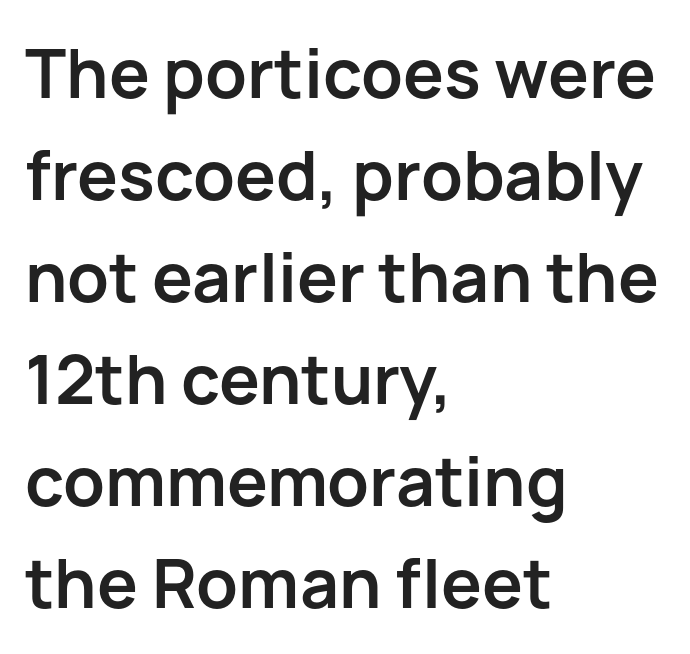
The image shows 68 px semibold sans-serif type, upright; set left-aligned, normal line spacing (1.5x), normal letter spacing, not underlined; low stroke contrast and a medium x-height.
